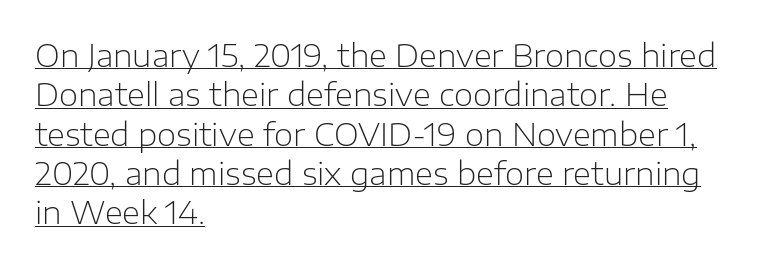
Heft: none added — not bold. This is the regular roman posture of the typeface. Notice how a bar underscores the lettering throughout. Rows of type keep a routine distance in the vertical direction.
